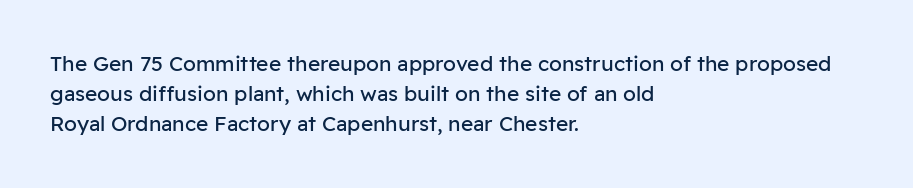
Q: Is the text bold? A: No.
Q: Is the text italic (slanted)? A: No, it is upright.
Q: Is the text underlined? A: No.
Q: How is the paragraph aligned? A: Left-aligned.
Q: Is the spacing between letters normal or unusually wide? A: Normal.
Q: Is the spacing between lines tight, normal or loose? A: Normal.
